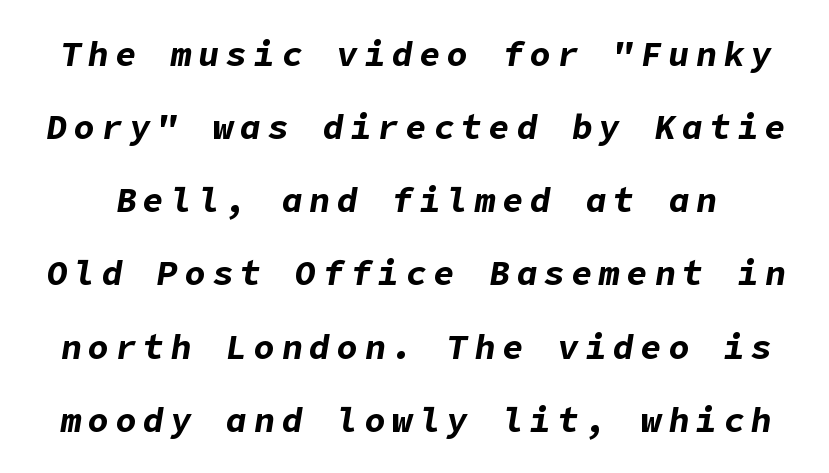
{"italic": "yes", "lean": "right", "slant_degrees": 9, "bold": "yes", "weight": "bold", "width": "normal", "stroke_contrast": "low", "x_height": "medium", "underline": "no", "line_spacing": "loose", "line_spacing_ratio": 2.09, "glyph_px": 35}
